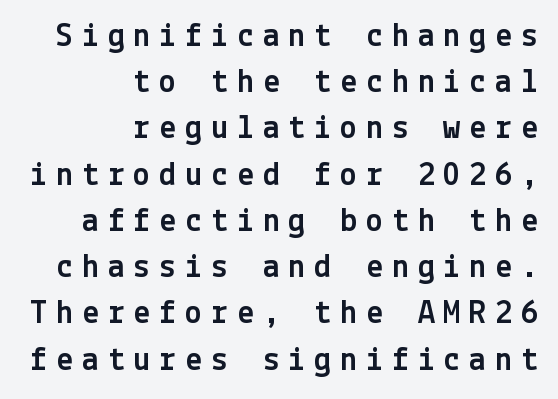
{"serif": "no", "italic": "no", "width": "normal", "x_height": "medium", "underline": "no", "align": "right", "line_spacing": "normal", "line_spacing_ratio": 1.36, "letter_spacing": "wide", "letter_spacing_em": 0.26, "glyph_px": 34}
